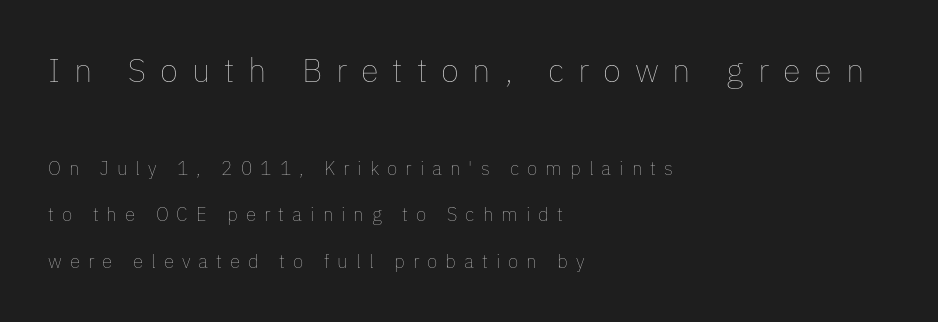
These lines are rendered in a variable-pitch font. Clear beneath every line of the passage. This sample uses expanded letter spacing, leaving extra air between glyphs. Each new line begins a long way beneath the previous one. Is the type heavy? It reads as light-to-regular instead. The designer gave the opening block more size than the closing block.
